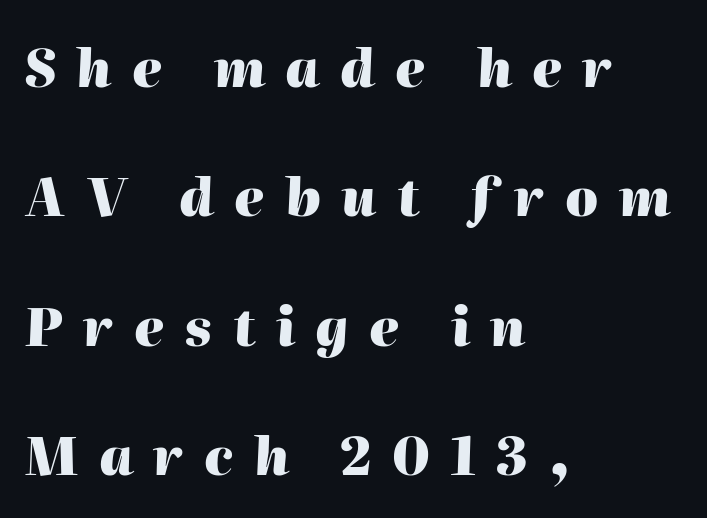
{"italic": "yes", "lean": "right", "slant_degrees": 2, "bold": "yes", "weight": "heavy", "width": "normal", "stroke_contrast": "high", "x_height": "medium", "monospaced": "no", "underline": "no", "align": "left", "line_spacing": "loose", "line_spacing_ratio": 2.49, "letter_spacing": "wide", "letter_spacing_em": 0.39, "glyph_px": 52}
